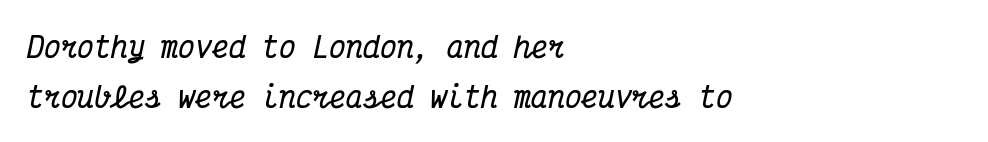
{"serif": "yes", "italic": "yes", "lean": "right", "slant_degrees": 12, "bold": "yes", "weight": "bold", "width": "condensed", "stroke_contrast": "medium", "x_height": "medium", "monospaced": "yes", "underline": "no", "align": "left", "line_spacing_ratio": 1.78, "letter_spacing": "normal", "letter_spacing_em": 0.0, "glyph_px": 28}
